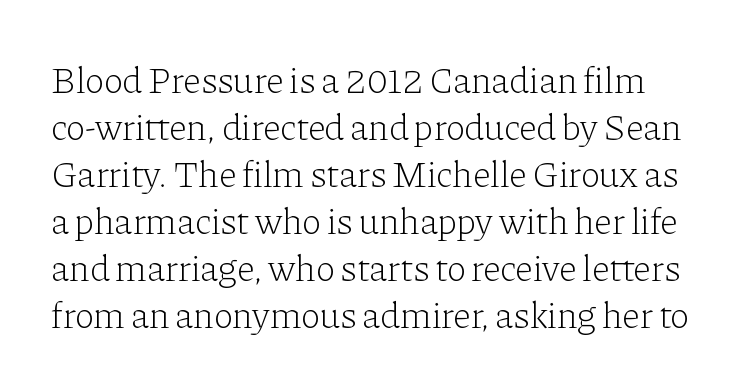
{"serif": "yes", "italic": "no", "bold": "no", "weight": "light", "width": "normal", "stroke_contrast": "low", "x_height": "medium", "monospaced": "no", "underline": "no", "line_spacing": "normal", "line_spacing_ratio": 1.27, "letter_spacing": "normal", "letter_spacing_em": 0.0, "glyph_px": 37}
